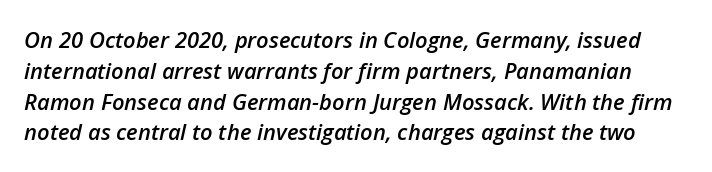
{"italic": "yes", "lean": "right", "slant_degrees": 12, "bold": "semi", "underline": "no", "line_spacing": "normal", "line_spacing_ratio": 1.4, "letter_spacing": "normal", "letter_spacing_em": 0.0, "glyph_px": 22}
